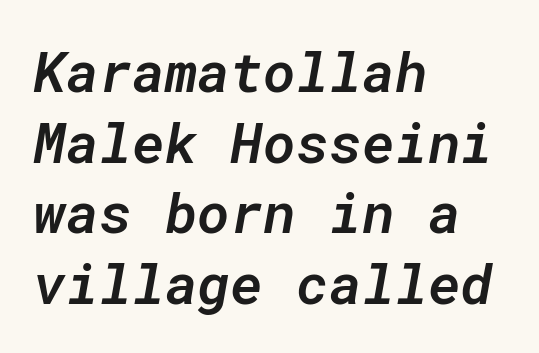
Regular leading. This sample is left-justified, so line endings fall wherever the words run out. Looking at the ascenders, they clearly lean. The words here are not underlined. Is the type bold? Partly — it's a semibold, heavier than regular but not fully bold.
